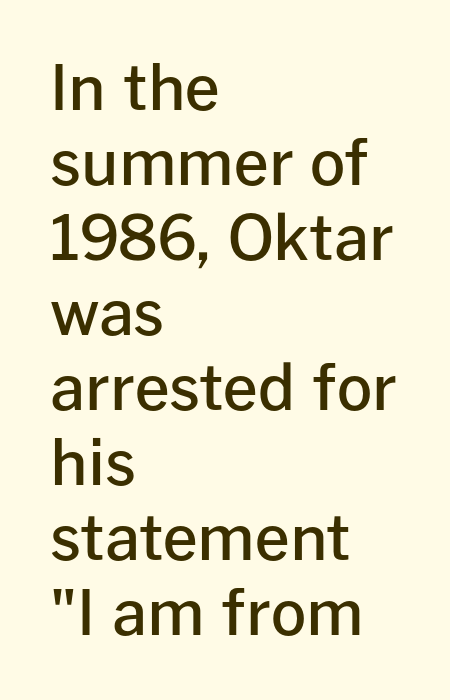
Q: Is the text bold? A: Semi-bold.
Q: Is the text italic (slanted)? A: No, it is upright.
Q: Is the typeface a serif or a sans-serif typeface? A: Sans-serif.
Q: Is the text underlined? A: No.
Q: How is the paragraph aligned? A: Left-aligned.
Q: Is the spacing between letters normal or unusually wide? A: Normal.
Q: Width (condensed, normal, or wide)? A: Normal.
Q: Stroke contrast? A: Low.
Q: x-height? A: Medium.
Q: Monospaced? A: No.
